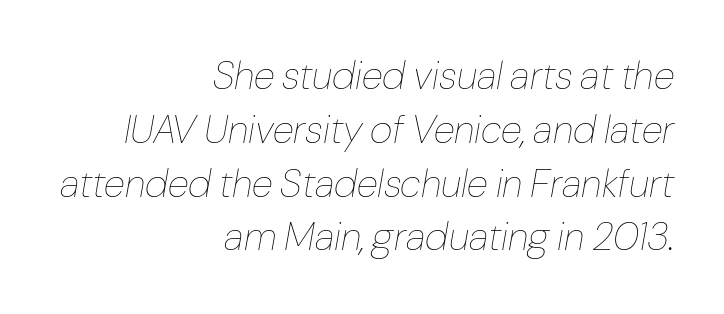
The image shows 39 px thin type, italic (leaning right); set right-aligned, normal line spacing (1.38x), normal letter spacing, not underlined; low stroke contrast and a medium x-height.
